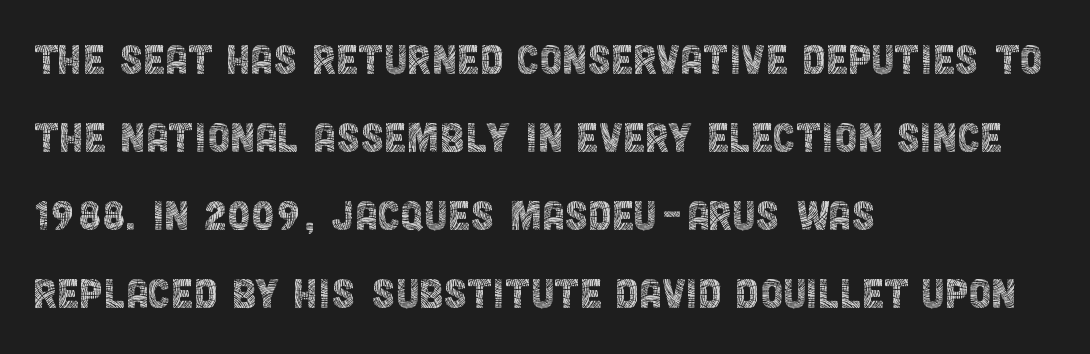
How would I describe the line gaps? Plain and ordinary. No chunkiness to these letters — they're not bold. This sample uses an upright cut, with every glyph sitting square on the baseline. The passage shown has conventional tracking throughout. This sample uses a sans-serif face. The lines are quadded left.
